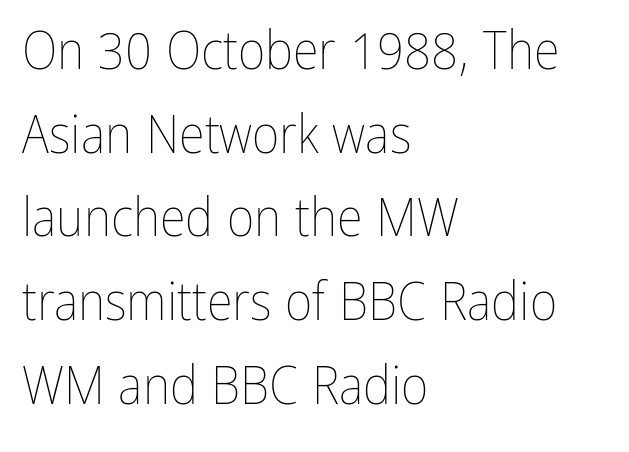
Alignment: flush left. If you measured baseline to baseline, you'd find a middling distance. A typesetter would call this zero additional tracking. Counters stay open thanks to moderate or lighter strokes.
